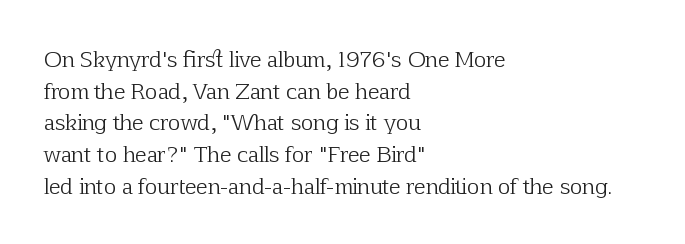
{"italic": "no", "bold": "no", "underline": "no", "align": "left", "line_spacing": "normal", "line_spacing_ratio": 1.51, "letter_spacing": "normal", "letter_spacing_em": 0.0, "glyph_px": 21}
